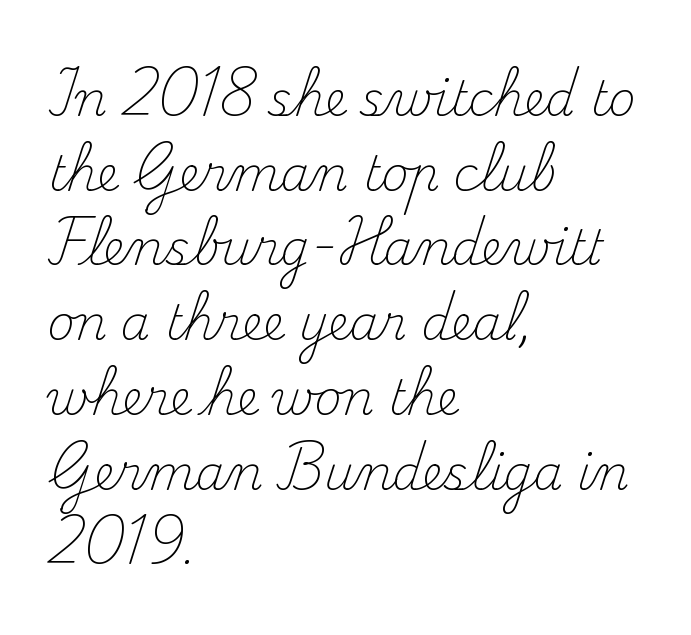
{"serif": "yes", "bold": "no", "weight": "light", "width": "normal", "stroke_contrast": "medium", "x_height": "small", "monospaced": "no", "underline": "no", "align": "left", "line_spacing": "normal", "line_spacing_ratio": 1.59, "letter_spacing": "normal", "letter_spacing_em": 0.0, "glyph_px": 47}
